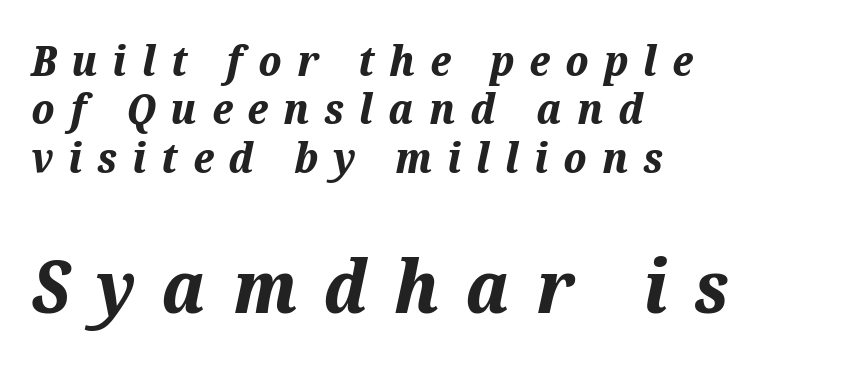
{"italic": "yes", "lean": "right", "slant_degrees": 12, "bold": "yes", "weight": "bold", "width": "normal", "stroke_contrast": "medium", "x_height": "medium", "monospaced": "no", "underline": "no", "align": "left", "line_spacing": "tight", "line_spacing_ratio": 1.15, "letter_spacing": "wide", "letter_spacing_em": 0.36, "larger_block": "second", "size_ratio": 1.74, "glyph_px": 73}
